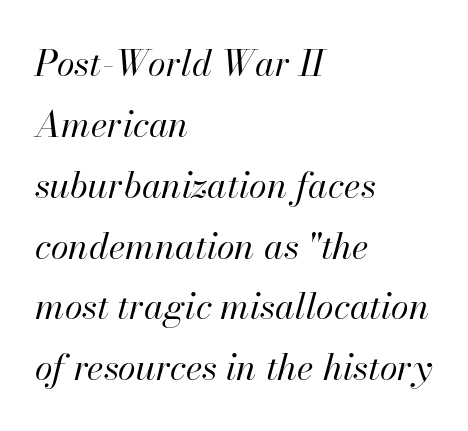
Is this a heavy cut? Hardly; it is regular or lighter. The horizontal fit of the characters is conventional and even. The paragraph shown leans on its left margin. Leading: standard.
